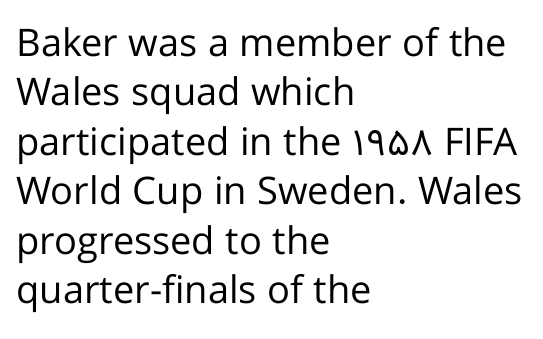
A typesetter would call this zero additional tracking. Does the lettering tilt? It doesn't — this is upright. Vertical spacing — default. Look at the bottom of the vertical strokes: they stop flat, with no serifs.
